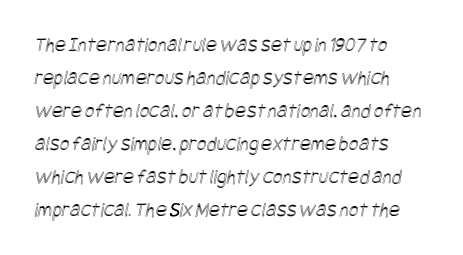
{"underline": "no", "align": "left", "line_spacing": "normal", "line_spacing_ratio": 1.57, "letter_spacing": "normal", "letter_spacing_em": 0.0, "glyph_px": 21}
